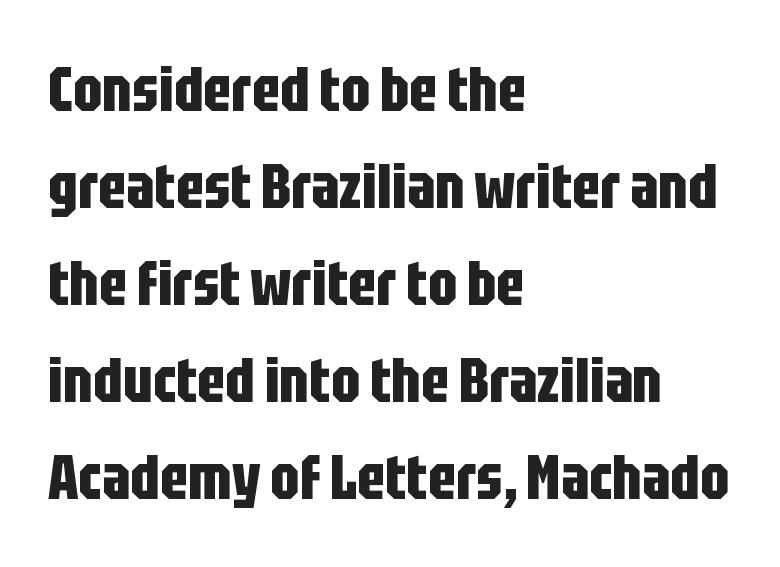
Q: Is the text bold? A: Yes.
Q: Is the text italic (slanted)? A: No, it is upright.
Q: Is the typeface a serif or a sans-serif typeface? A: Sans-serif.
Q: Is the text underlined? A: No.
Q: How is the paragraph aligned? A: Left-aligned.
Q: Is the spacing between letters normal or unusually wide? A: Normal.
Q: Is the spacing between lines tight, normal or loose? A: Normal.
Q: Width (condensed, normal, or wide)? A: Condensed.
Q: Stroke contrast? A: Low.
Q: x-height? A: Large.
Q: Monospaced? A: No.
